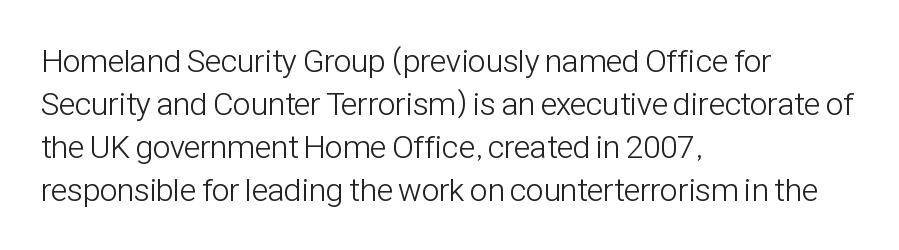
Typographically, this falls in the sans-serif category. Stroke thickness stays within the range of a standard reading face or lighter. Characters remain perfectly vertical along every line. One glance says typical: line gaps are just what's usual.
